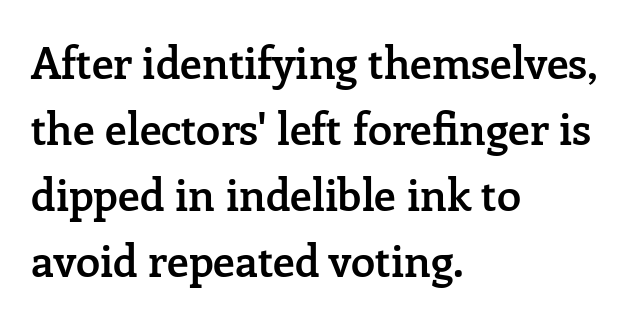
Q: Is the text bold? A: Semi-bold.
Q: Is the text italic (slanted)? A: No, it is upright.
Q: Is the typeface a serif or a sans-serif typeface? A: Serif.
Q: Is the text underlined? A: No.
Q: How is the paragraph aligned? A: Left-aligned.
Q: Is the spacing between letters normal or unusually wide? A: Normal.
Q: Is the spacing between lines tight, normal or loose? A: Normal.
Q: Width (condensed, normal, or wide)? A: Normal.
Q: Stroke contrast? A: Low.
Q: x-height? A: Medium.
Q: Monospaced? A: No.
